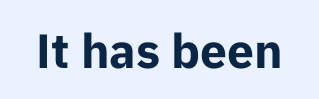
Letterform terminals end flat and unadorned throughout the passage. The gaps between neighbouring characters are ordinary and unremarkable. Each letter keeps its own natural width here, so spacing adapts to shape. Quick note: underline off. Heavy-handed strokes throughout: this text is bold. Posture: straight, roman, zero tilt.
